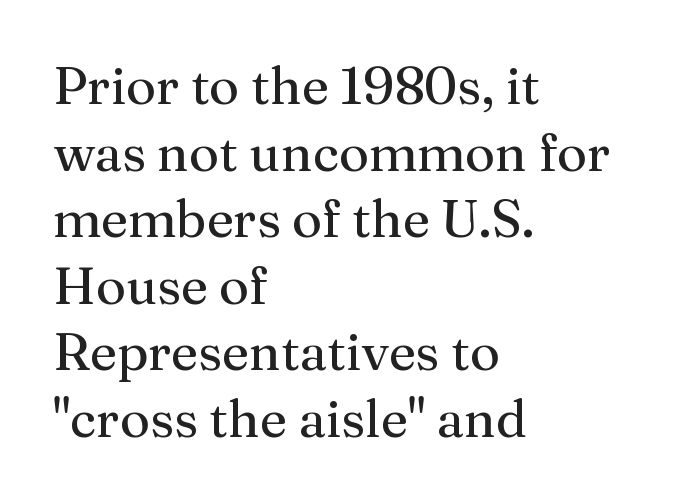
The image shows 52 px regular-weight serif type, upright; set left-aligned, normal line spacing (1.28x), normal letter spacing, not underlined; medium stroke contrast and a medium x-height.
